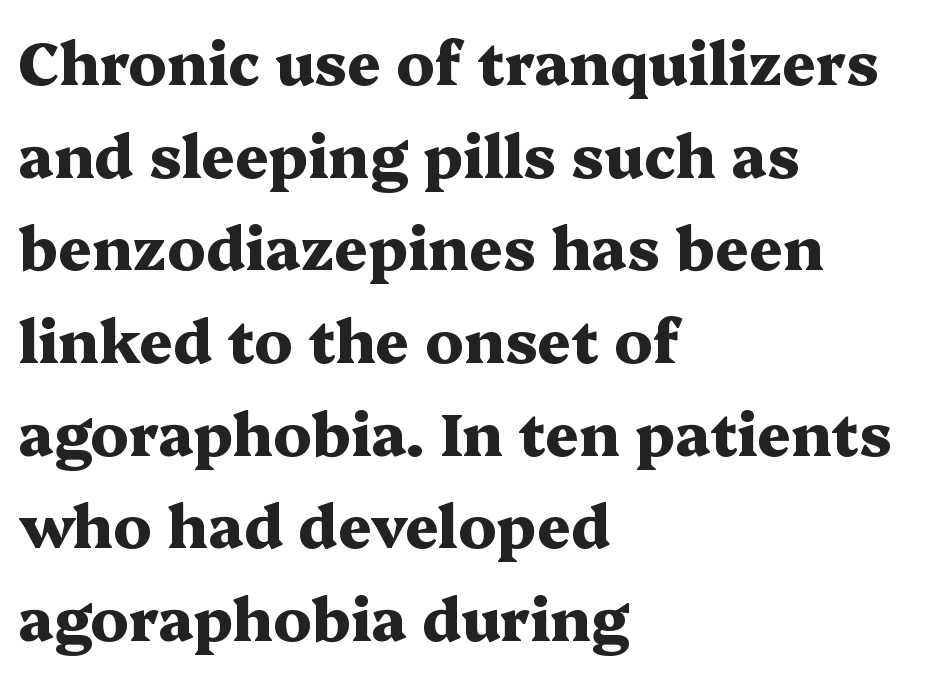
Q: Is the text bold? A: Yes.
Q: Is the text italic (slanted)? A: No, it is upright.
Q: Is the typeface a serif or a sans-serif typeface? A: Serif.
Q: Is the text underlined? A: No.
Q: How is the paragraph aligned? A: Left-aligned.
Q: Is the spacing between letters normal or unusually wide? A: Normal.
Q: Is the spacing between lines tight, normal or loose? A: Normal.
Q: Width (condensed, normal, or wide)? A: Wide.
Q: Stroke contrast? A: Medium.
Q: x-height? A: Medium.
Q: Monospaced? A: No.
